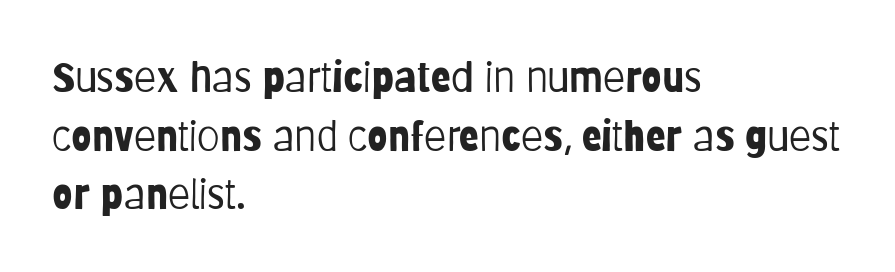
Q: Is the text bold? A: No.
Q: Is the text italic (slanted)? A: No, it is upright.
Q: Is the typeface a serif or a sans-serif typeface? A: Sans-serif.
Q: Is the text underlined? A: No.
Q: How is the paragraph aligned? A: Left-aligned.
Q: Is the spacing between letters normal or unusually wide? A: Normal.
Q: Is the spacing between lines tight, normal or loose? A: Normal.
Q: Width (condensed, normal, or wide)? A: Condensed.
Q: Stroke contrast? A: Low.
Q: x-height? A: Large.
Q: Monospaced? A: No.
